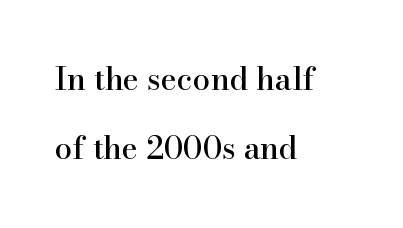
The image shows 31 px serif type, upright; set left-aligned, loose line spacing (2.23x), normal letter spacing, not underlined; high stroke contrast and a small x-height.
